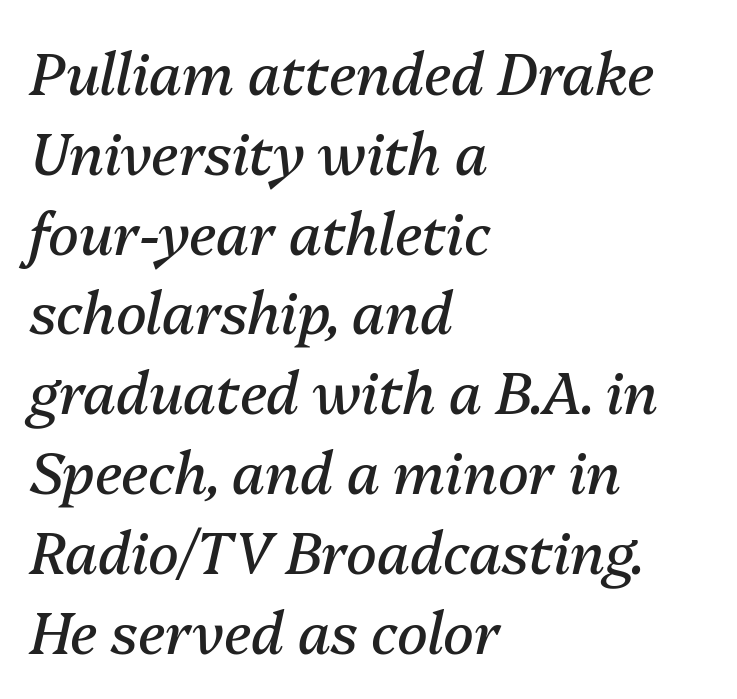
The image shows 57 px regular-weight type, italic (leaning right); set left-aligned, normal line spacing (1.4x), normal letter spacing, not underlined; medium stroke contrast and a medium x-height.
